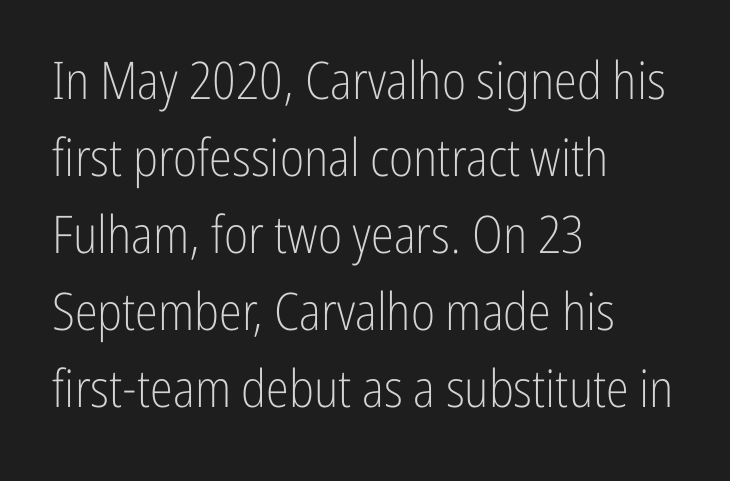
{"serif": "no", "italic": "no", "bold": "no", "weight": "light", "width": "condensed", "stroke_contrast": "low", "x_height": "medium", "monospaced": "no", "underline": "no", "align": "left", "line_spacing": "normal", "line_spacing_ratio": 1.48, "letter_spacing": "normal", "letter_spacing_em": 0.0, "glyph_px": 52}
